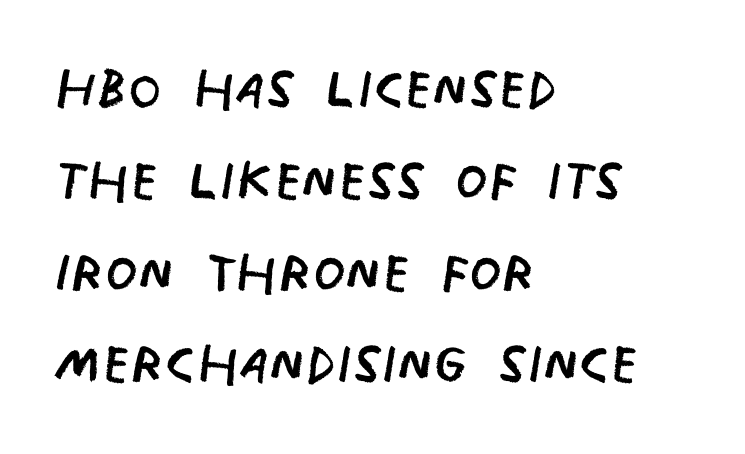
The gap between lines stays unmarked. A typesetter would label this face a sans. You could not count columns in this text — the font is proportionally spaced. Stems here are at most as thick as an everyday book face. The ragged edge is on the right, which tells us the setting is flush left. Tracking here is standard; glyphs follow each other at the usual distance.
